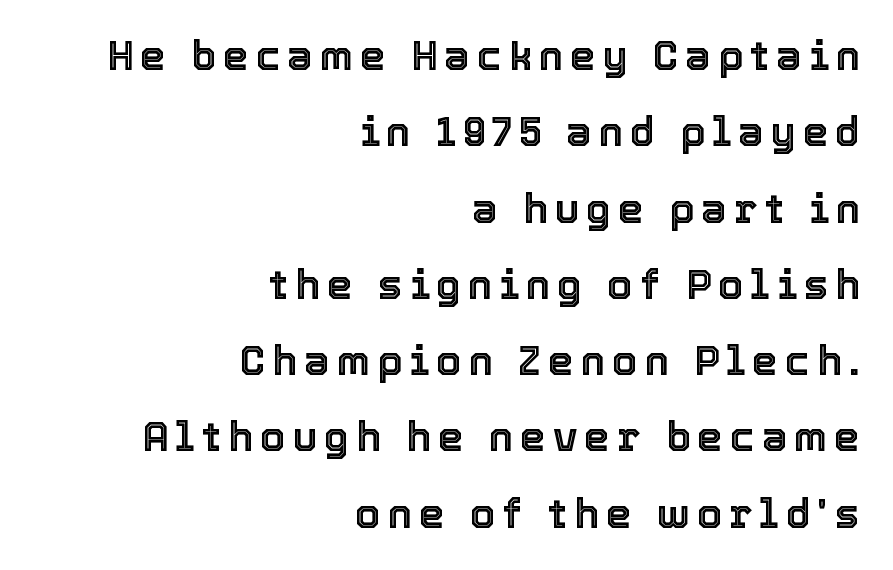
Q: Is the text italic (slanted)? A: No, it is upright.
Q: Is the text underlined? A: No.
Q: How is the paragraph aligned? A: Right-aligned.
Q: Width (condensed, normal, or wide)? A: Normal.
Q: x-height? A: Medium.
Q: Monospaced? A: No.
